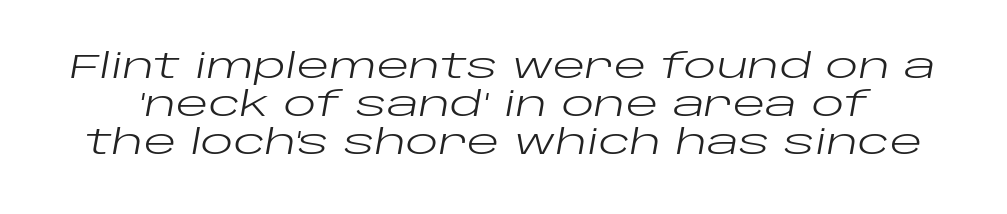
The image shows 34 px regular-weight, wide type, italic (leaning right); set tight line spacing (1.12x), normal letter spacing, not underlined; low stroke contrast and a large x-height.
